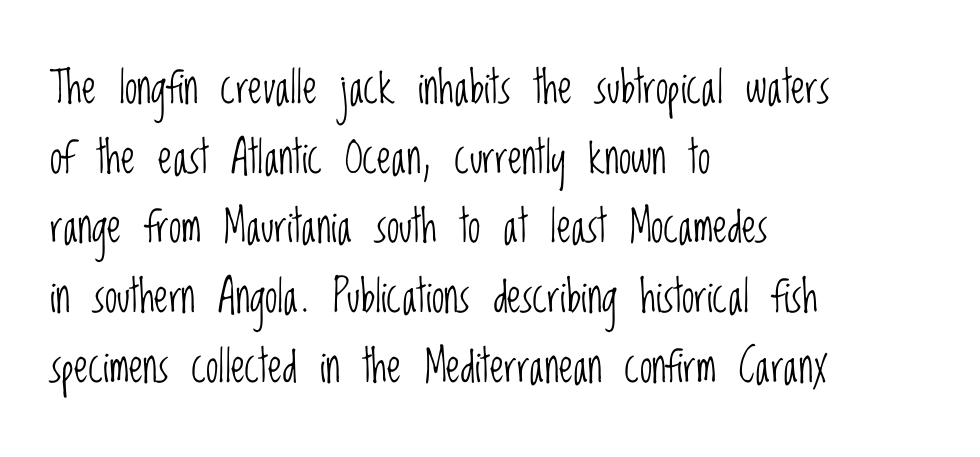
The image shows 45 px light, condensed sans-serif type, upright; set left-aligned, normal line spacing (1.55x), normal letter spacing, not underlined; low stroke contrast and a large x-height.
